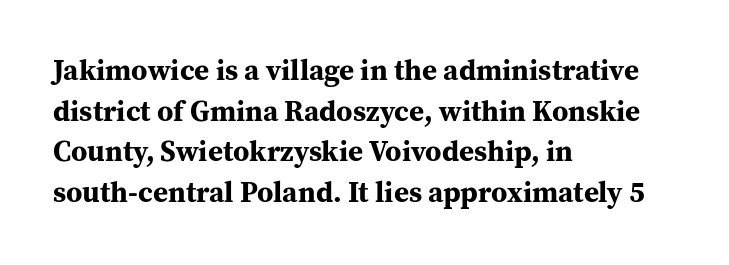
The image shows 29 px bold serif type, upright; set left-aligned, normal line spacing (1.4x), normal letter spacing, not underlined; medium stroke contrast and a medium x-height.
